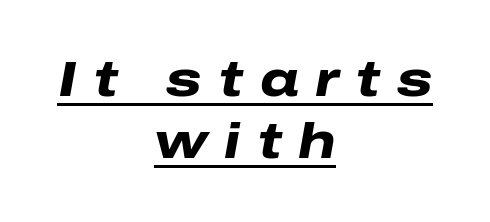
{"italic": "yes", "lean": "right", "slant_degrees": 10, "bold": "yes", "weight": "heavy", "width": "wide", "stroke_contrast": "low", "x_height": "medium", "monospaced": "no", "underline": "yes", "align": "center", "line_spacing": "normal", "line_spacing_ratio": 1.25, "letter_spacing": "wide", "letter_spacing_em": 0.33, "glyph_px": 50}
